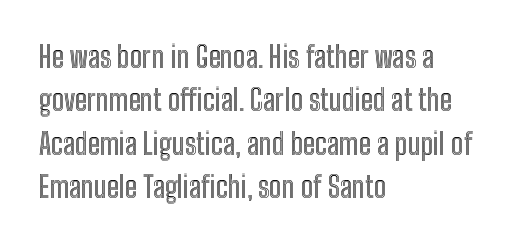
{"italic": "no", "width": "condensed", "x_height": "medium", "monospaced": "no", "underline": "no", "align": "left", "line_spacing": "normal", "line_spacing_ratio": 1.5, "letter_spacing": "normal", "letter_spacing_em": 0.0, "glyph_px": 29}
